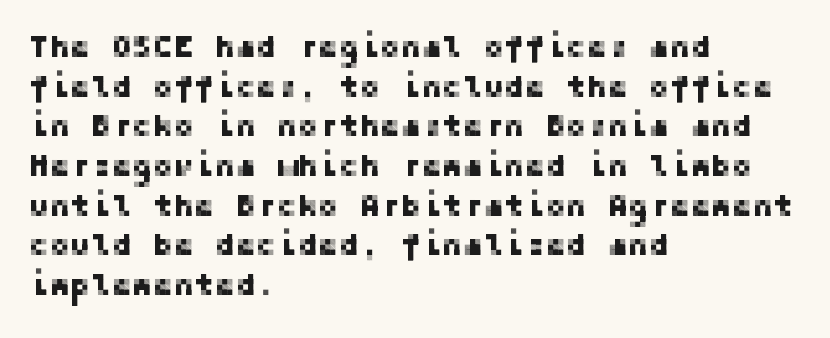
Q: Is the text italic (slanted)? A: No, it is upright.
Q: Is the typeface a serif or a sans-serif typeface? A: Sans-serif.
Q: Is the text underlined? A: No.
Q: How is the paragraph aligned? A: Left-aligned.
Q: Is the spacing between letters normal or unusually wide? A: Normal.
Q: Is the spacing between lines tight, normal or loose? A: Normal.
Q: Width (condensed, normal, or wide)? A: Normal.
Q: Stroke contrast? A: Low.
Q: x-height? A: Medium.
